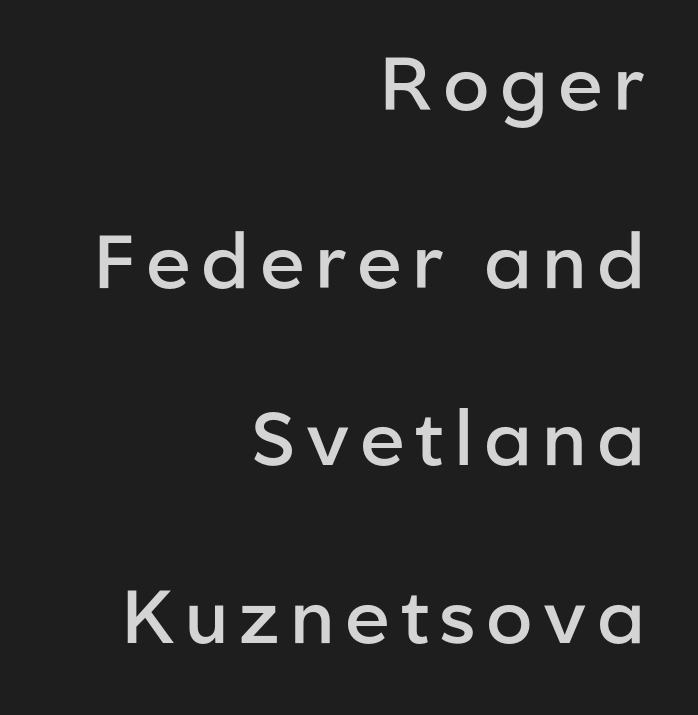
The image shows 75 px semibold sans-serif type, upright; set right-aligned, loose line spacing (2.37x), not underlined; low stroke contrast and a medium x-height.
